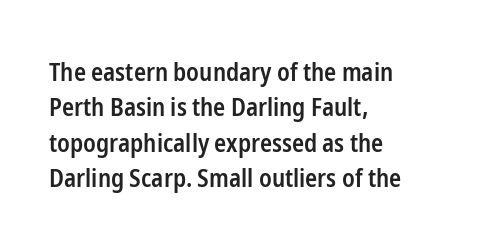
Q: Is the text bold? A: Semi-bold.
Q: Is the text italic (slanted)? A: No, it is upright.
Q: Is the text underlined? A: No.
Q: How is the paragraph aligned? A: Left-aligned.
Q: Is the spacing between letters normal or unusually wide? A: Normal.
Q: Is the spacing between lines tight, normal or loose? A: Normal.
